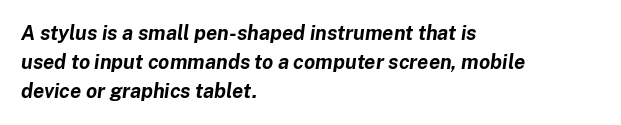
Quick note: italic. Only glyphs here, with clear space below each row. Students, note that the glyphs here touch the page at normal intervals. Casual observation: everything's shoved over to the left. Line spacing here is normal. What weight is shown? A full bold with thick strokes.
